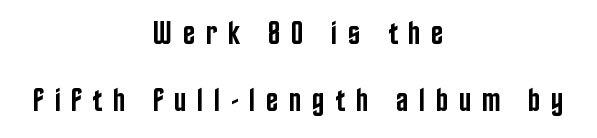
Q: Is the text bold? A: Semi-bold.
Q: Is the text italic (slanted)? A: No, it is upright.
Q: Is the typeface a serif or a sans-serif typeface? A: Sans-serif.
Q: Is the text underlined? A: No.
Q: How is the paragraph aligned? A: Centered.
Q: Is the spacing between letters normal or unusually wide? A: Unusually wide.
Q: Is the spacing between lines tight, normal or loose? A: Loose.
Q: Width (condensed, normal, or wide)? A: Condensed.
Q: Stroke contrast? A: Low.
Q: x-height? A: Large.
Q: Monospaced? A: No.
